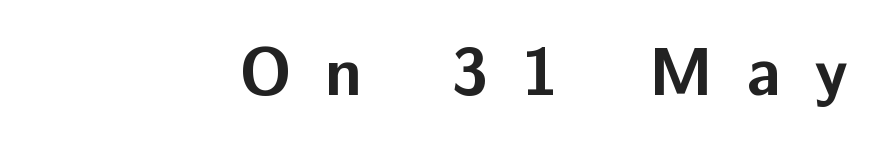
What kind of face is this? One without serifs — a sans. These lines have a slow, spaced-out rhythm from letter to letter. Upright lettering throughout. Compared with an ordinary text face, these strokes are far heavier — a full bold. Rule under the text: the space is simply empty. Think of a printed novel: that variable character pitch is what you see here.
